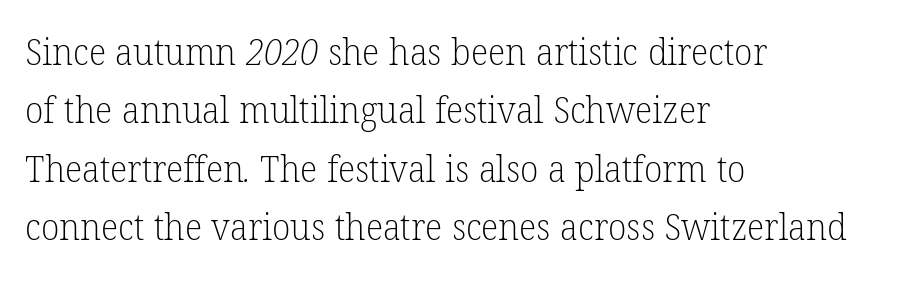
Q: Is the text bold? A: No.
Q: Is the typeface a serif or a sans-serif typeface? A: Serif.
Q: Is the text underlined? A: No.
Q: How is the paragraph aligned? A: Left-aligned.
Q: Is the spacing between letters normal or unusually wide? A: Normal.
Q: Is the spacing between lines tight, normal or loose? A: Normal.
Q: Width (condensed, normal, or wide)? A: Normal.
Q: Stroke contrast? A: Low.
Q: x-height? A: Medium.
Q: Monospaced? A: No.
